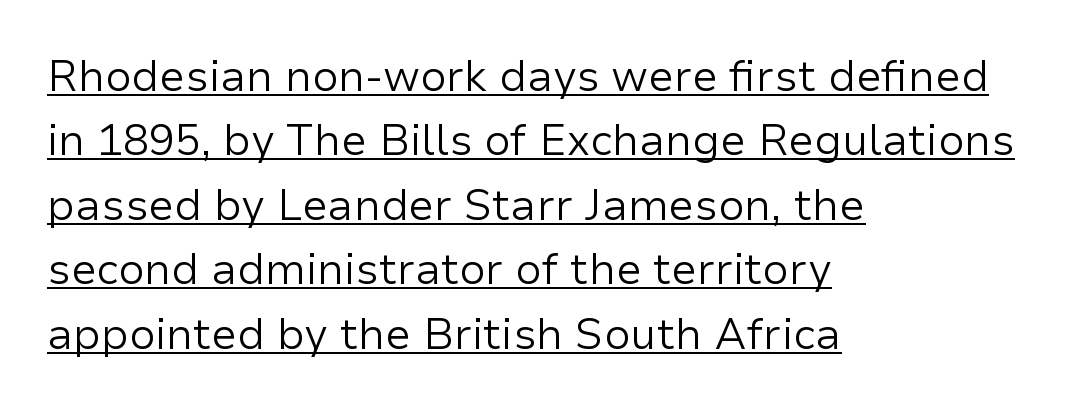
Where is the straight margin? On the left. This sample uses plain, unmodified letter spacing. This sample uses an upright cut, with every glyph sitting square on the baseline. Type style note: lacks serifs.
